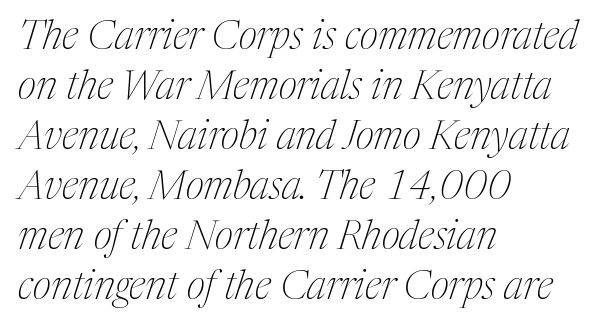
The image shows 40 px thin, condensed serif type, italic (leaning right); set left-aligned, normal line spacing (1.25x), normal letter spacing, not underlined; medium stroke contrast and a medium x-height.
